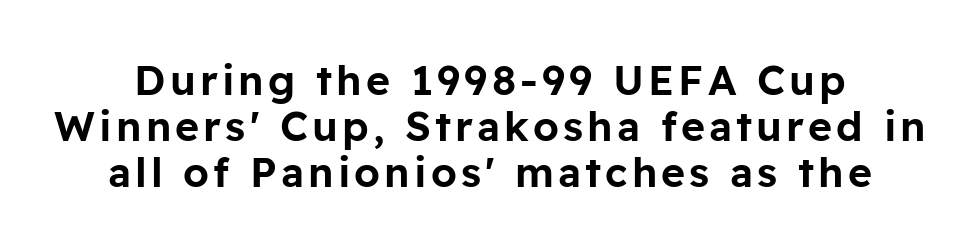
The image shows 41 px sans-serif type, upright; set tight line spacing (1.12x), not underlined; low stroke contrast and a medium x-height.
